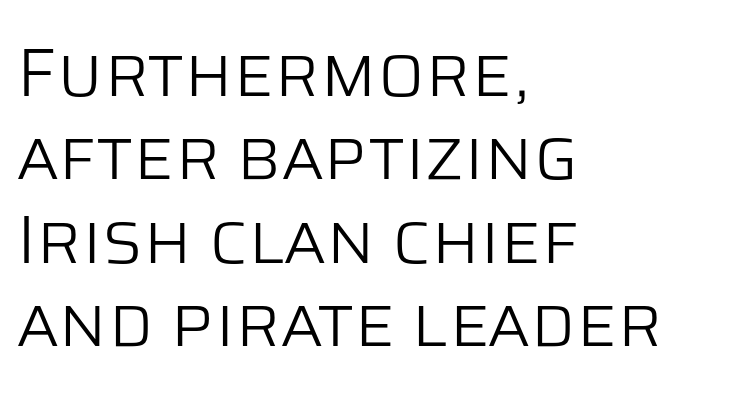
The image shows 69 px light sans-serif type, upright; set left-aligned, line spacing 1.21x, normal letter spacing, not underlined; low stroke contrast and a large x-height.
